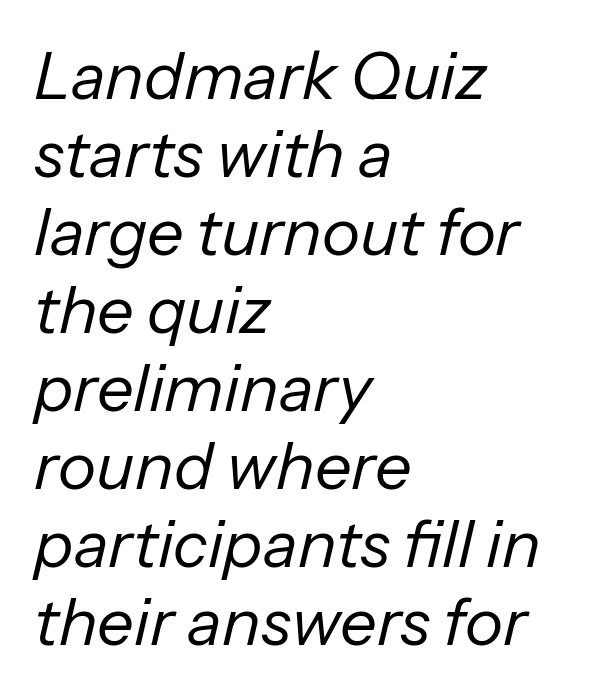
The face looks like a standard text weight, possibly lighter. Only glyphs here, with clear space below each row. Here the designer chose a conventional face with non-uniform glyph widths. A typesetter would call this zero additional tracking.
